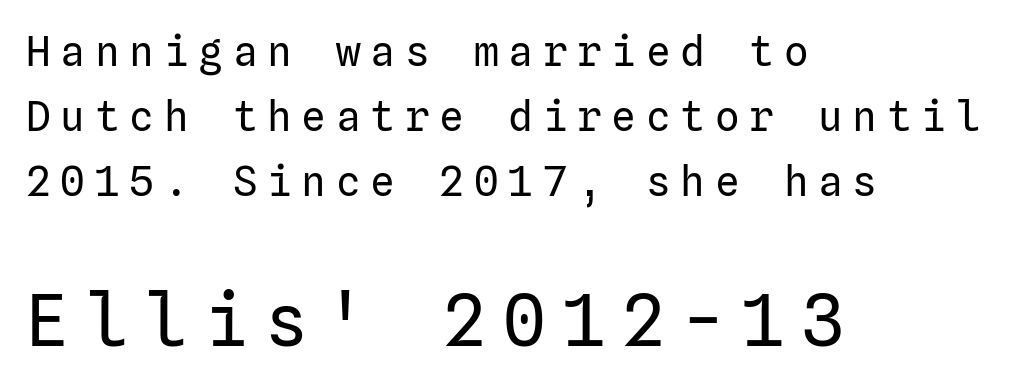
{"serif": "no", "italic": "no", "bold": "no", "weight": "regular", "width": "normal", "stroke_contrast": "low", "x_height": "medium", "underline": "no", "align": "left", "line_spacing": "normal", "line_spacing_ratio": 1.59, "letter_spacing": "wide", "letter_spacing_em": 0.24, "larger_block": "second", "size_ratio": 1.73, "glyph_px": 71}
